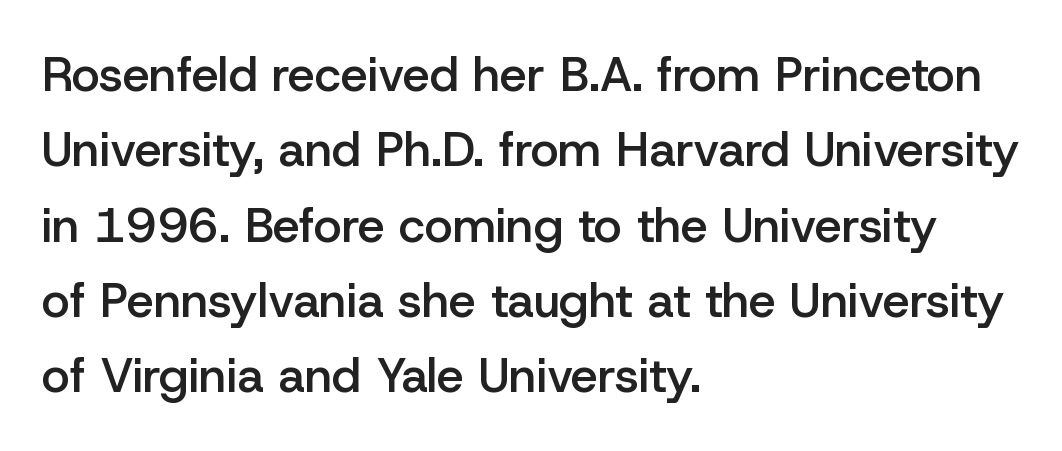
Q: Is the text bold? A: Semi-bold.
Q: Is the text italic (slanted)? A: No, it is upright.
Q: Is the typeface a serif or a sans-serif typeface? A: Sans-serif.
Q: Is the text underlined? A: No.
Q: How is the paragraph aligned? A: Left-aligned.
Q: Is the spacing between letters normal or unusually wide? A: Normal.
Q: Is the spacing between lines tight, normal or loose? A: Normal.
Q: Width (condensed, normal, or wide)? A: Normal.
Q: Stroke contrast? A: Low.
Q: x-height? A: Medium.
Q: Monospaced? A: No.
